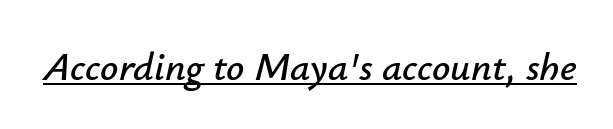
It's the slanting kind of type. Underlining? Definitely there. Spacing verdict: proportional, widths tailored to each character. Default kerning and tracking; the words read as compact shapes.
